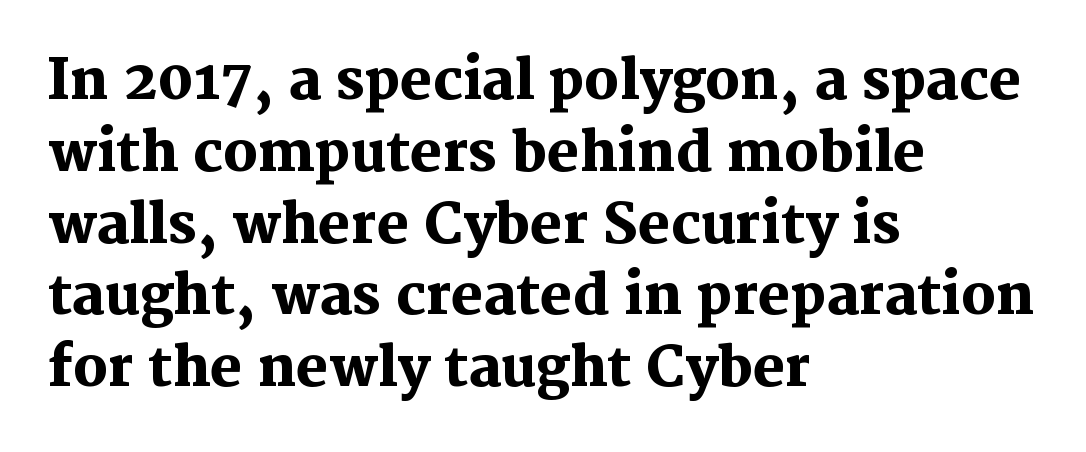
{"serif": "yes", "italic": "no", "bold": "yes", "weight": "heavy", "width": "normal", "stroke_contrast": "medium", "x_height": "medium", "monospaced": "no", "underline": "no", "align": "left", "line_spacing": "normal", "line_spacing_ratio": 1.33, "letter_spacing": "normal", "letter_spacing_em": 0.0, "glyph_px": 54}
